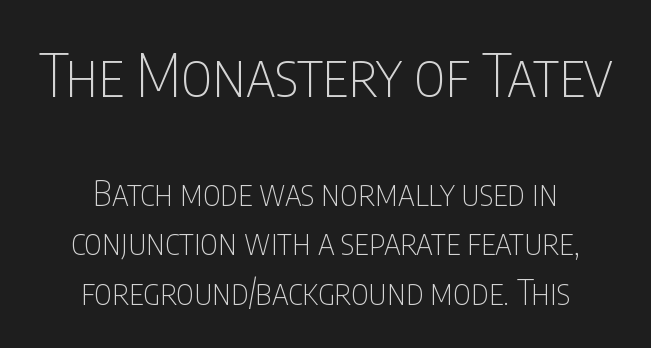
{"serif": "no", "italic": "no", "bold": "no", "weight": "thin", "width": "condensed", "stroke_contrast": "low", "x_height": "large", "monospaced": "no", "underline": "no", "align": "center", "line_spacing": "normal", "line_spacing_ratio": 1.45, "letter_spacing": "normal", "letter_spacing_em": 0.0, "larger_block": "first", "size_ratio": 1.76, "glyph_px": 60}
